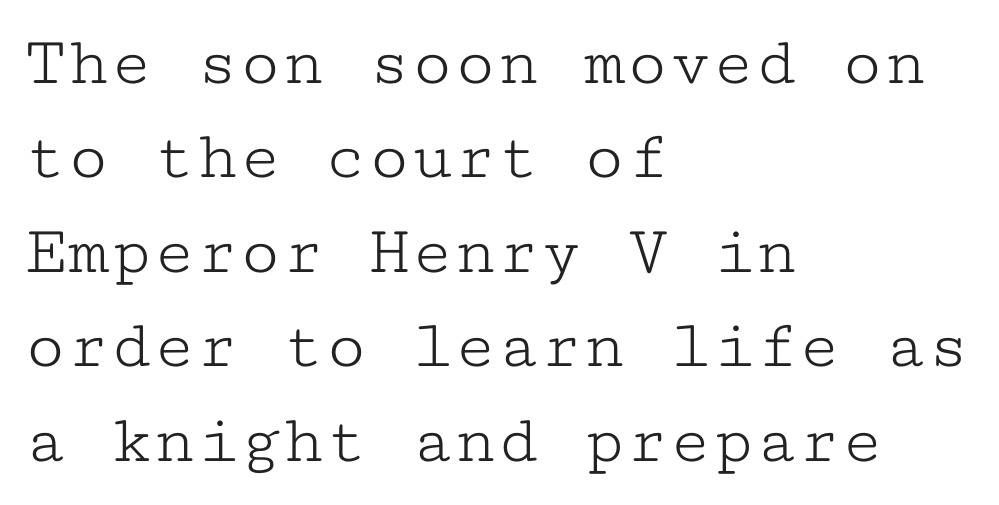
Q: Is the text bold? A: No.
Q: Is the text italic (slanted)? A: No, it is upright.
Q: Is the typeface a serif or a sans-serif typeface? A: Serif.
Q: Is the text underlined? A: No.
Q: How is the paragraph aligned? A: Left-aligned.
Q: Is the spacing between letters normal or unusually wide? A: Normal.
Q: Is the spacing between lines tight, normal or loose? A: Normal.
Q: Width (condensed, normal, or wide)? A: Wide.
Q: Stroke contrast? A: Low.
Q: x-height? A: Medium.
Q: Monospaced? A: Yes.
